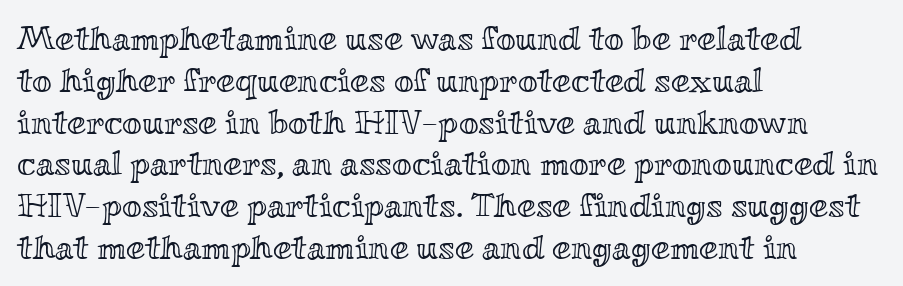
The image shows 34 px wide type, upright; set left-aligned, line spacing 1.23x, normal letter spacing, not underlined; a small x-height.
